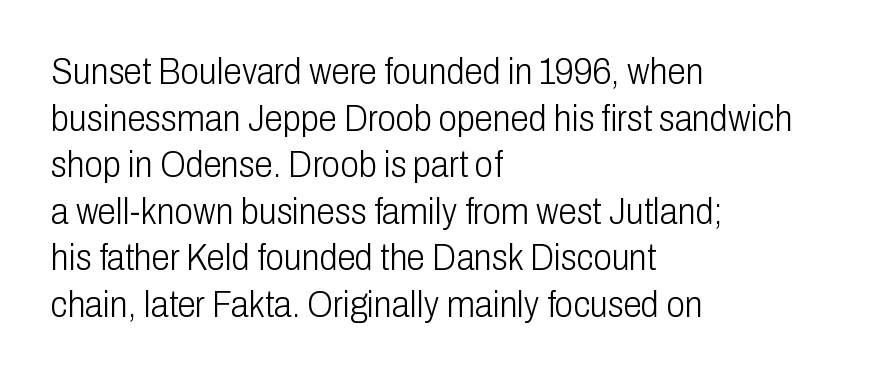
How would I describe the line gaps? Plain and ordinary. The characters display no serif detailing; their extremities are plain. Compared with a centered layout, this one pins lines to the left instead. You could call the tracking neutral — neither tight nor loose. The weight would be labelled regular, book, light, or lighter still. No word sits above an underline.
